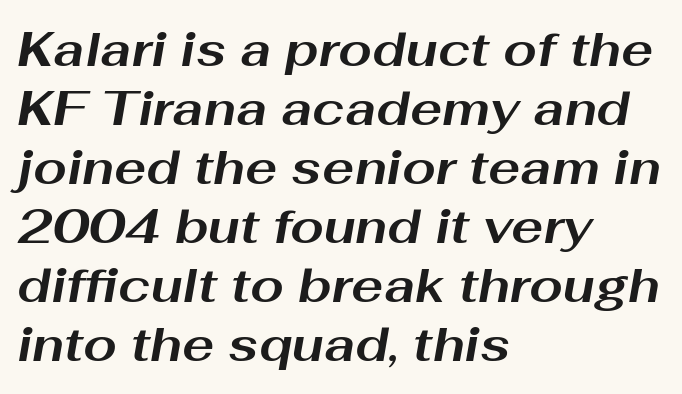
Heavy-handed strokes throughout: this text is bold. Looks like regular typesetting: each glyph gets only the width it needs. Would a proofreader flag this as italicized? Yes. The letters sit at their default tracking, neither squeezed nor spread. Beneath every word, the page is bare.
